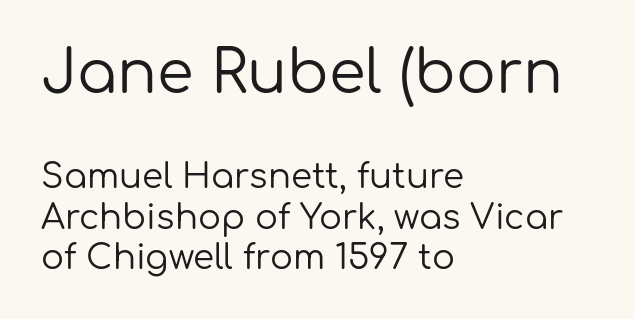
The baseline area is clear. The type is set solid horizontally, with unmodified tracking. Each letter keeps its own natural width here, so spacing adapts to shape. These glyphs show unthickened strokes, regular width or finer. Ordinary non-slanted type is in use.
